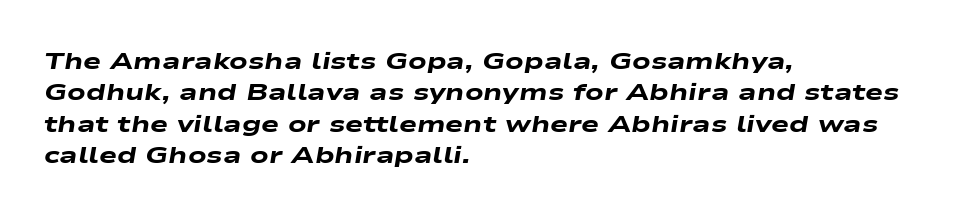
{"italic": "yes", "lean": "right", "slant_degrees": 9, "bold": "yes", "underline": "no", "align": "left", "line_spacing": "normal", "line_spacing_ratio": 1.31, "letter_spacing": "normal", "letter_spacing_em": 0.0, "glyph_px": 24}
